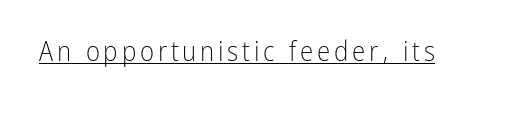
Q: Is the text bold? A: No.
Q: Is the text italic (slanted)? A: No, it is upright.
Q: Is the text underlined? A: Yes.
